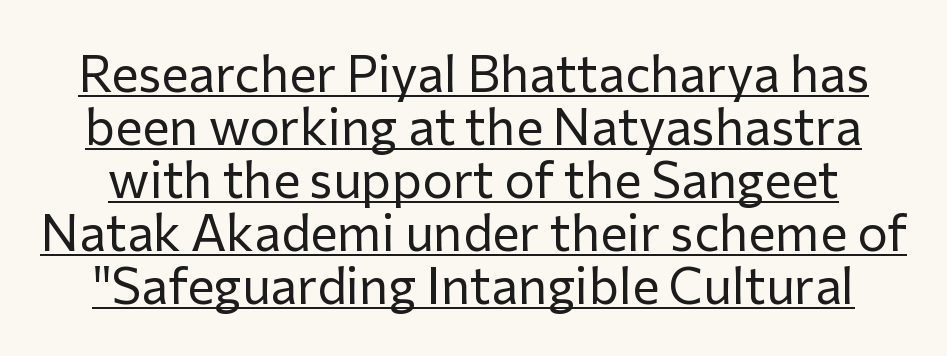
The image shows 51 px regular-weight sans-serif type, upright; set tight line spacing (1.04x), normal letter spacing, underlined; low stroke contrast and a medium x-height.
